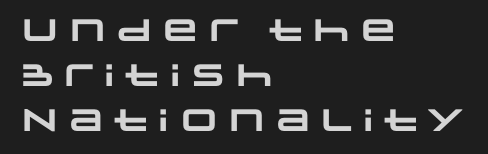
Q: Is the text bold? A: Yes.
Q: Is the typeface a serif or a sans-serif typeface? A: Sans-serif.
Q: Is the text underlined? A: No.
Q: How is the paragraph aligned? A: Left-aligned.
Q: Is the spacing between letters normal or unusually wide? A: Normal.
Q: Is the spacing between lines tight, normal or loose? A: Normal.
Q: Width (condensed, normal, or wide)? A: Wide.
Q: Stroke contrast? A: Low.
Q: x-height? A: Large.
Q: Monospaced? A: No.
